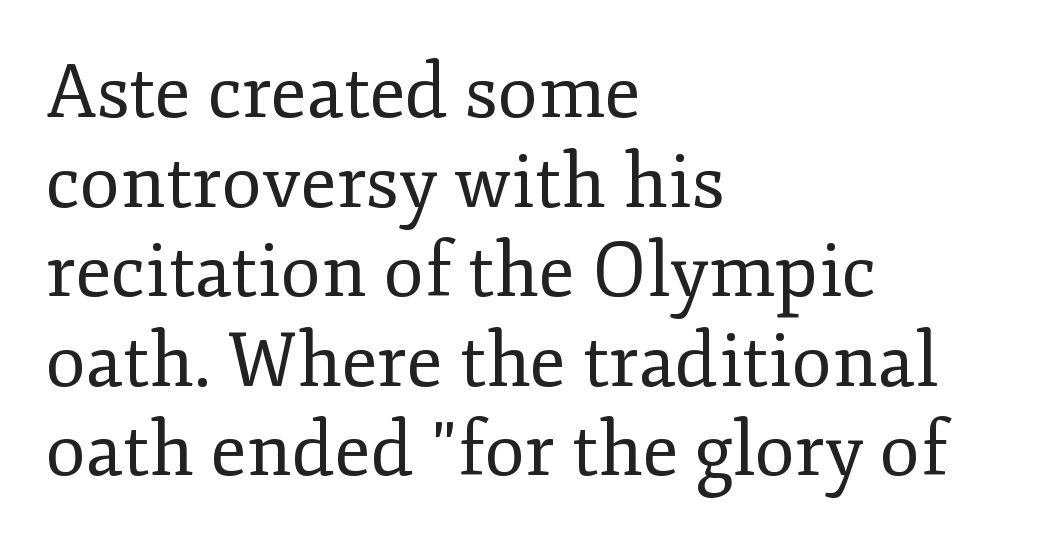
The image shows 74 px regular-weight serif type, upright; set left-aligned, line spacing 1.21x, normal letter spacing, not underlined; low stroke contrast and a small x-height.
